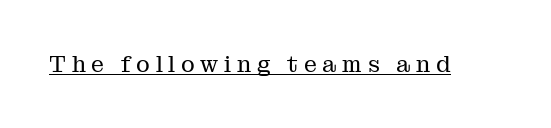
Q: Is the text bold? A: No.
Q: Is the text italic (slanted)? A: No, it is upright.
Q: Is the text underlined? A: Yes.
Q: Is the spacing between letters normal or unusually wide? A: Unusually wide.
